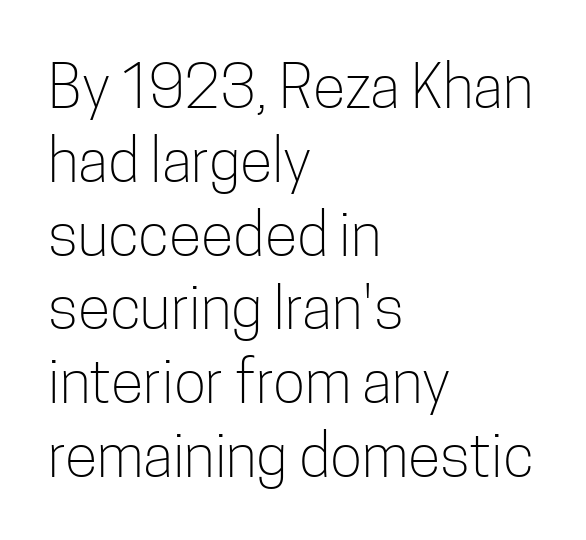
The image shows 60 px light, condensed sans-serif type, upright; set left-aligned, line spacing 1.23x, normal letter spacing, not underlined; low stroke contrast and a medium x-height.
